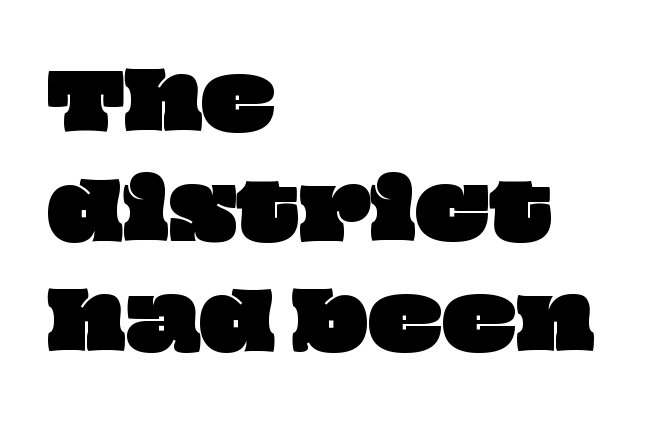
{"width": "wide", "stroke_contrast": "low", "x_height": "large", "monospaced": "no", "underline": "no", "align": "left", "line_spacing": "normal", "line_spacing_ratio": 1.43, "letter_spacing": "normal", "letter_spacing_em": 0.0, "glyph_px": 77}
